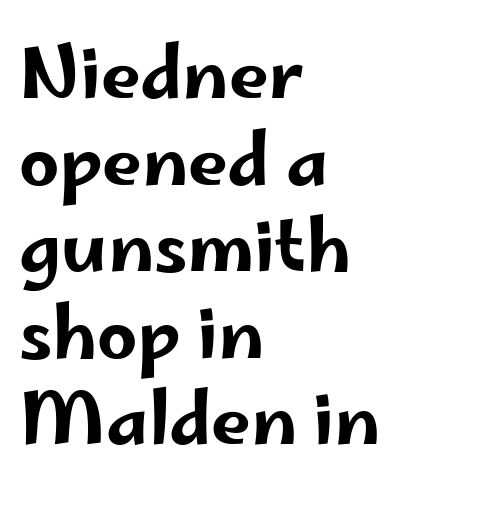
Upright lettering throughout. The passage shown is not underscored anywhere. Reading down the block, your eye returns to a fixed left position each line. The characters display no serif detailing; their extremities are plain. In terms of letterspacing, this is plain default setting.
